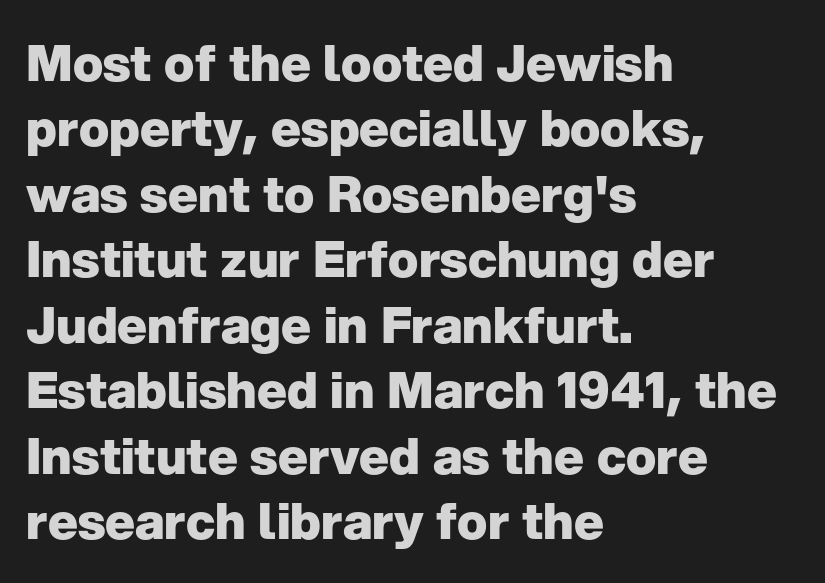
{"serif": "no", "italic": "no", "bold": "yes", "weight": "heavy", "width": "normal", "stroke_contrast": "low", "x_height": "medium", "monospaced": "no", "underline": "no", "align": "left", "line_spacing": "normal", "line_spacing_ratio": 1.31, "letter_spacing": "normal", "letter_spacing_em": 0.0, "glyph_px": 50}
